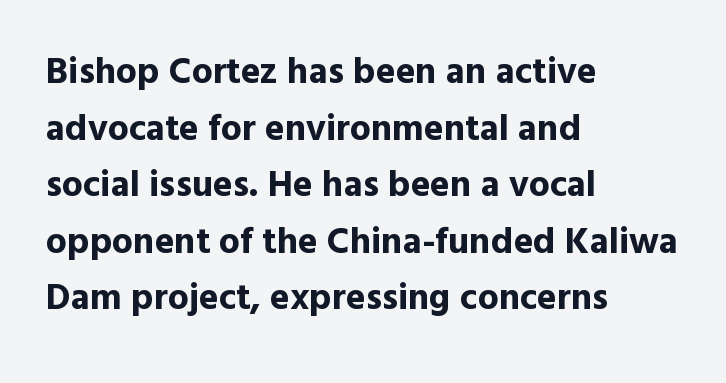
The typeface chosen for these lines omits serifs. Lines of text with bare space underneath. As a designer I'd log this as weight 700, bold. Layout note: lines flush left.
